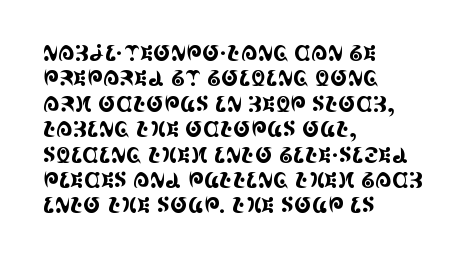
Q: Is the text italic (slanted)? A: No, it is upright.
Q: Is the text underlined? A: No.
Q: How is the paragraph aligned? A: Left-aligned.
Q: Is the spacing between letters normal or unusually wide? A: Normal.
